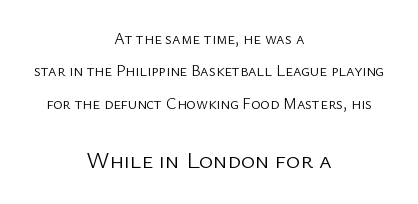
Regarding leading, the lines here are spaced well apart. The typesetting does not lean heavy: it is not bold. The font's upright variant was chosen for this text. Reading down the block, each line starts at a different indent, mirrored at its end. Honestly, there is no underline to notice here at all.
